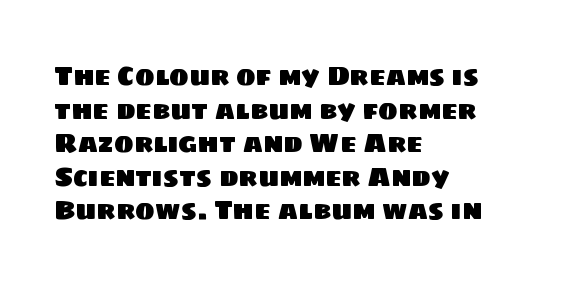
Nobody touched the tracking dial on this one. Leading: standard. Is the block centered? No — it sits flush against the left margin. Unmarked baselines from the first word to the last.
